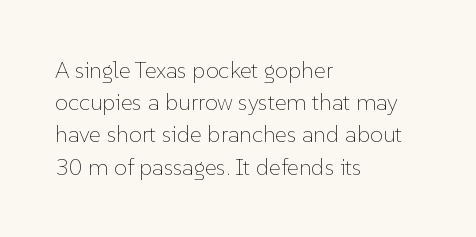
Regarding leading, the lines here are spaced in the standard way. The setting favours the left margin, as ordinary paragraphs usually do. The typeface has the unassuming heft of standard copy or less. The tracking reads as untouched default to a designer's eye. Type without underlining. Vertical strokes here are truly vertical.
